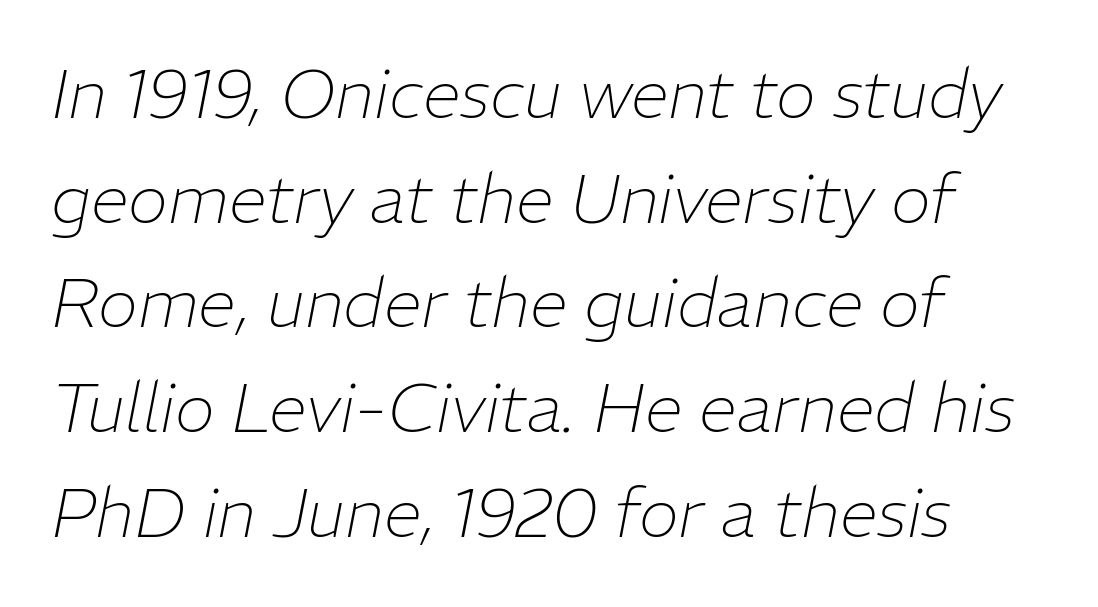
{"italic": "yes", "lean": "right", "slant_degrees": 11, "bold": "no", "weight": "thin", "width": "normal", "stroke_contrast": "low", "x_height": "medium", "monospaced": "no", "underline": "no", "align": "left", "line_spacing": "normal", "line_spacing_ratio": 1.54, "letter_spacing": "normal", "letter_spacing_em": 0.0, "glyph_px": 68}
